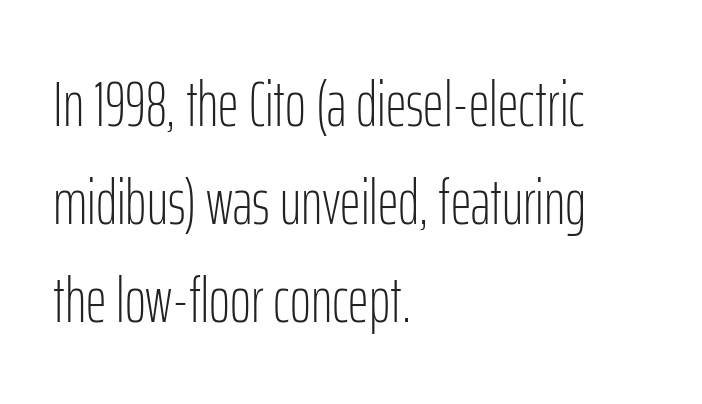
Summary of weight: not heavy and not bold. Every character sits straight up, as roman type does. Letterform terminals end flat and unadorned throughout the passage. Each new line begins a customary step beneath the previous one. Each row of text sits above clean, open space.
